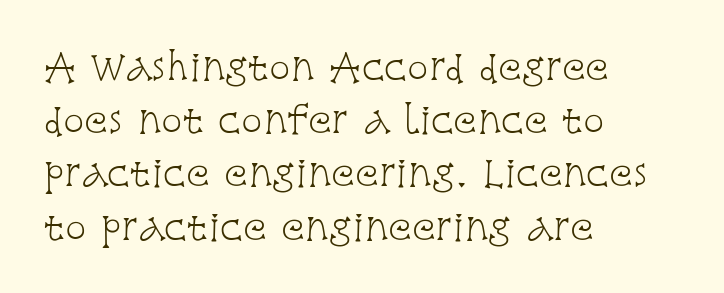
Q: Is the text bold? A: No.
Q: Is the text italic (slanted)? A: No, it is upright.
Q: Is the typeface a serif or a sans-serif typeface? A: Serif.
Q: Is the text underlined? A: No.
Q: How is the paragraph aligned? A: Left-aligned.
Q: Is the spacing between letters normal or unusually wide? A: Normal.
Q: Is the spacing between lines tight, normal or loose? A: Normal.
Q: Width (condensed, normal, or wide)? A: Condensed.
Q: Stroke contrast? A: Low.
Q: x-height? A: Large.
Q: Monospaced? A: No.
